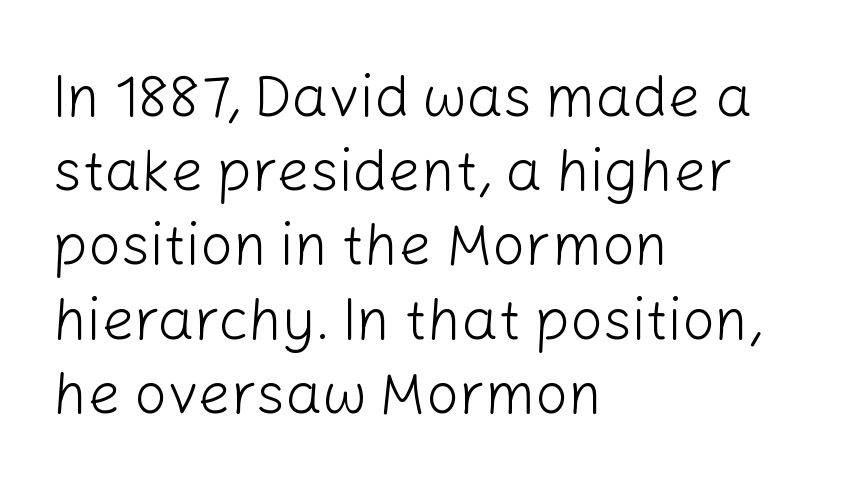
Q: Is the text bold? A: No.
Q: Is the text italic (slanted)? A: No, it is upright.
Q: Is the typeface a serif or a sans-serif typeface? A: Sans-serif.
Q: Is the text underlined? A: No.
Q: How is the paragraph aligned? A: Left-aligned.
Q: Is the spacing between letters normal or unusually wide? A: Normal.
Q: Is the spacing between lines tight, normal or loose? A: Normal.
Q: Width (condensed, normal, or wide)? A: Normal.
Q: Stroke contrast? A: Low.
Q: x-height? A: Medium.
Q: Monospaced? A: No.
